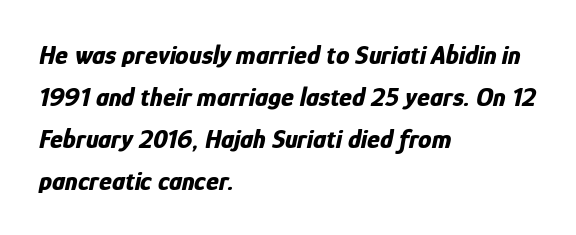
The image shows 27 px bold type, italic (leaning right); set left-aligned, normal line spacing (1.55x), normal letter spacing, not underlined.
